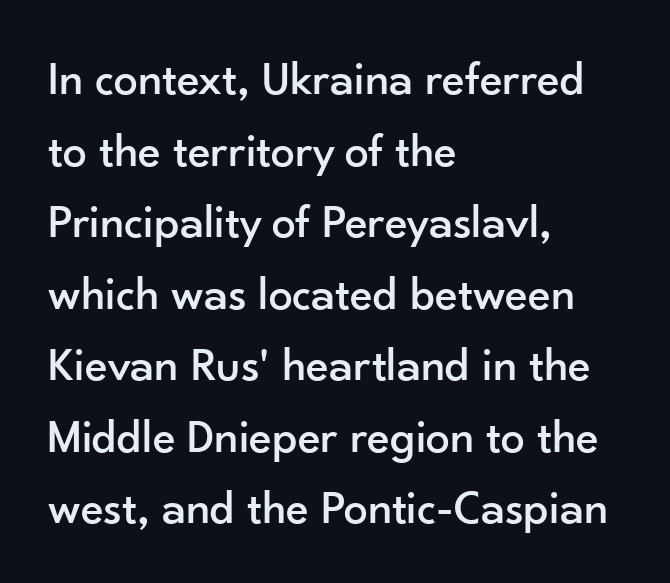
{"serif": "no", "italic": "no", "width": "normal", "stroke_contrast": "low", "x_height": "small", "monospaced": "no", "underline": "no", "align": "left", "line_spacing": "normal", "line_spacing_ratio": 1.49, "letter_spacing": "normal", "letter_spacing_em": 0.0, "glyph_px": 48}
